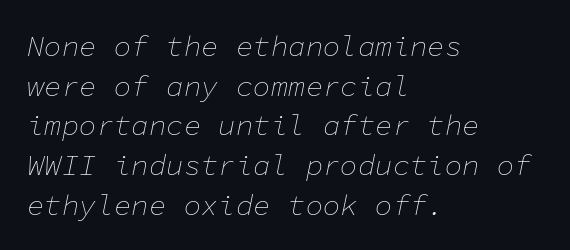
The image shows 29 px thin type, italic (leaning right), monospaced; set left-aligned, normal line spacing (1.37x), normal letter spacing, not underlined; low stroke contrast and a medium x-height.
